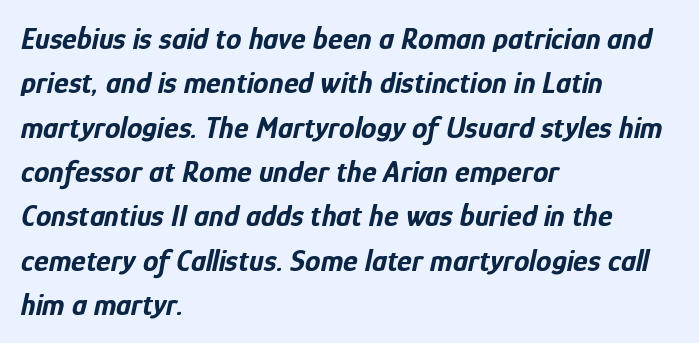
{"italic": "yes", "lean": "right", "slant_degrees": 12, "bold": "yes", "weight": "bold", "width": "condensed", "stroke_contrast": "low", "x_height": "medium", "monospaced": "no", "underline": "no", "align": "left", "line_spacing": "normal", "line_spacing_ratio": 1.43, "letter_spacing": "normal", "letter_spacing_em": 0.0, "glyph_px": 31}
